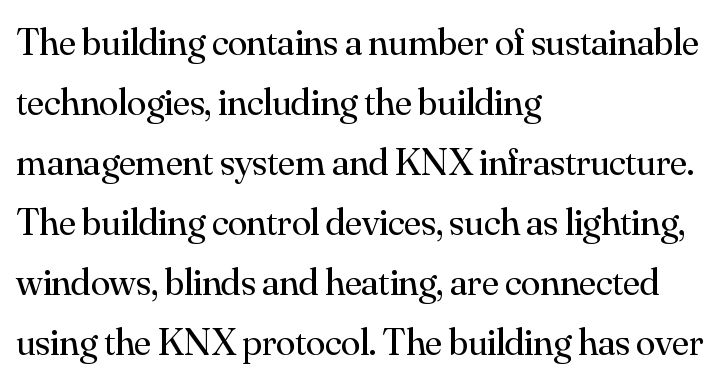
Rendered with straight, roman letterforms. The glyphs are unaccompanied by any horizontal stroke below them. Quick note: interline space is typical. This sample has the flowing, uneven cadence of proportional lettering.
